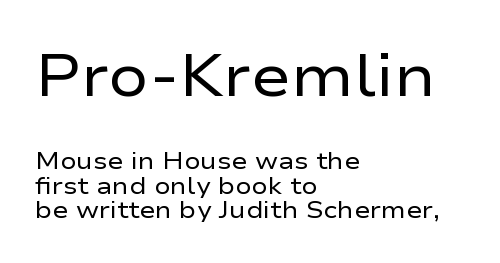
Weight class: somewhere from thin through regular. Large over small — that's the arrangement of the two blocks here. When letters stand straight like this, we call the style roman or upright. Character widths vary here, with narrow letters taking less room than wide ones.
